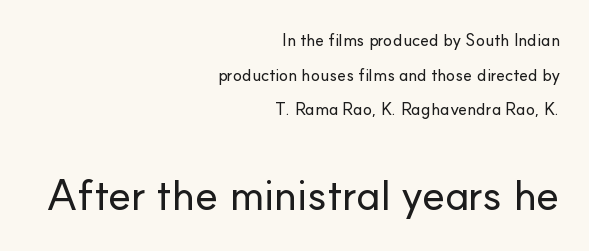
Quick note: underline off. Font category for this specimen: sans-serif. One-word summary of the alignment: right. Proportional: the letters do not fall into vertical columns. Between one letter and the next there's only the usual sliver of space.
